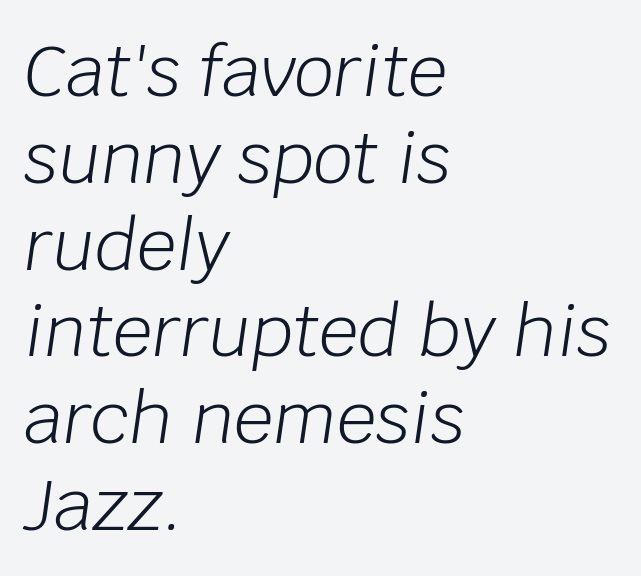
{"italic": "yes", "lean": "right", "slant_degrees": 8, "bold": "no", "weight": "light", "width": "normal", "stroke_contrast": "low", "x_height": "large", "monospaced": "no", "underline": "no", "align": "left", "line_spacing_ratio": 1.24, "letter_spacing": "normal", "letter_spacing_em": 0.0, "glyph_px": 70}
